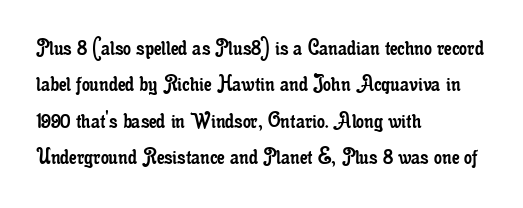
Q: Is the text bold? A: No.
Q: Is the text italic (slanted)? A: No, it is upright.
Q: Is the text underlined? A: No.
Q: How is the paragraph aligned? A: Left-aligned.
Q: Is the spacing between letters normal or unusually wide? A: Normal.
Q: Is the spacing between lines tight, normal or loose? A: Normal.
